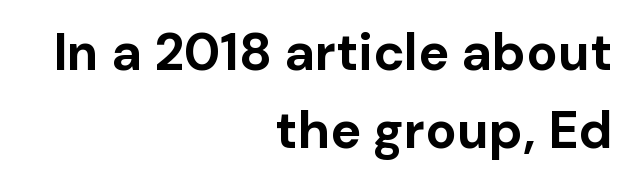
The image shows 52 px bold sans-serif type, upright; set right-aligned, normal line spacing (1.5x), normal letter spacing, not underlined; low stroke contrast and a medium x-height.
